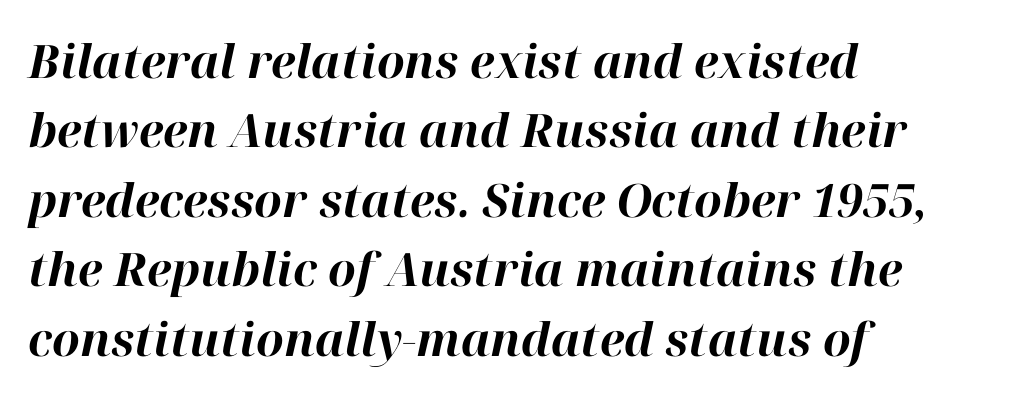
Q: Is the text bold? A: Yes.
Q: Is the text italic (slanted)? A: Yes, it leans right by about 12 degrees.
Q: Is the text underlined? A: No.
Q: How is the paragraph aligned? A: Left-aligned.
Q: Is the spacing between letters normal or unusually wide? A: Normal.
Q: Is the spacing between lines tight, normal or loose? A: Normal.
Q: Width (condensed, normal, or wide)? A: Normal.
Q: Stroke contrast? A: High.
Q: x-height? A: Medium.
Q: Monospaced? A: No.
